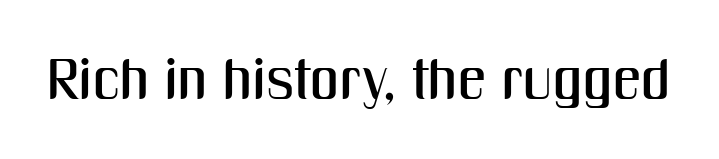
The image shows 57 px condensed sans-serif type, upright; set normal letter spacing, not underlined; medium stroke contrast and a medium x-height.
